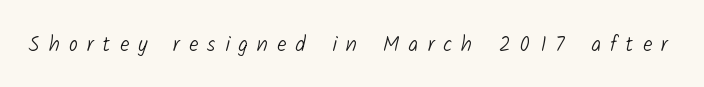
{"bold": "no", "underline": "no", "letter_spacing": "wide", "letter_spacing_em": 0.43, "glyph_px": 21}
